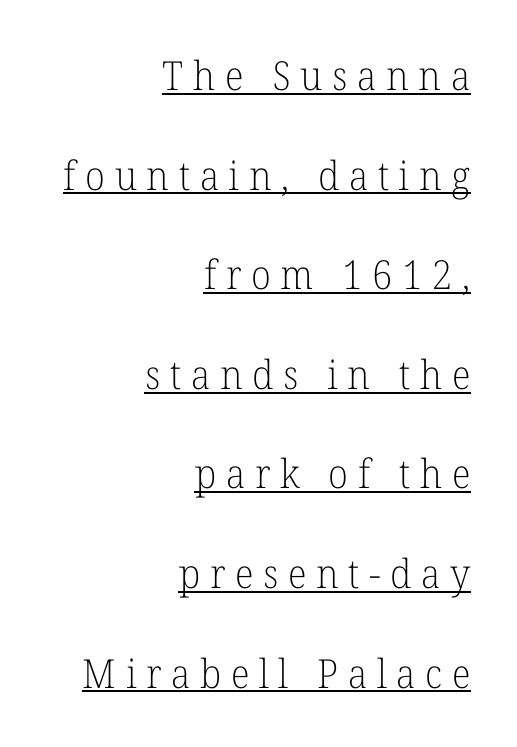
Q: Is the text bold? A: No.
Q: Is the text italic (slanted)? A: No, it is upright.
Q: Is the typeface a serif or a sans-serif typeface? A: Serif.
Q: Is the text underlined? A: Yes.
Q: How is the paragraph aligned? A: Right-aligned.
Q: Is the spacing between letters normal or unusually wide? A: Unusually wide.
Q: Is the spacing between lines tight, normal or loose? A: Loose.
Q: Width (condensed, normal, or wide)? A: Normal.
Q: Stroke contrast? A: Low.
Q: x-height? A: Medium.
Q: Monospaced? A: No.
